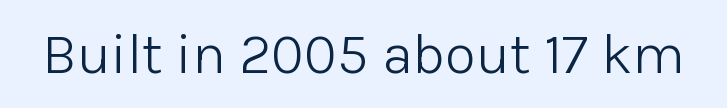
{"serif": "no", "italic": "no", "bold": "no", "weight": "light", "width": "normal", "stroke_contrast": "low", "x_height": "medium", "monospaced": "no", "underline": "no", "letter_spacing": "normal", "letter_spacing_em": 0.0, "glyph_px": 57}
